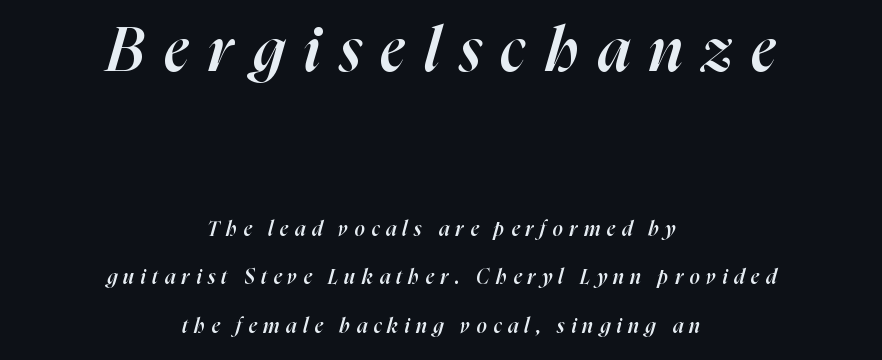
The image shows 61 px semibold type, italic (leaning right); set centered, loose line spacing (2.44x), unusually wide letter spacing (+0.32 em), not underlined; the first (top) block is 3.05x larger; high stroke contrast and a medium x-height.
